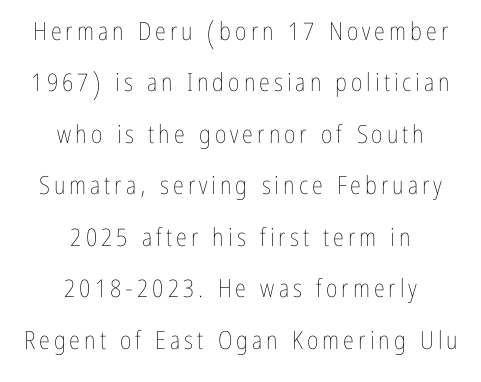
Q: Is the text bold? A: No.
Q: Is the text italic (slanted)? A: No, it is upright.
Q: Is the text underlined? A: No.
Q: How is the paragraph aligned? A: Centered.
Q: Is the spacing between lines tight, normal or loose? A: Loose.
